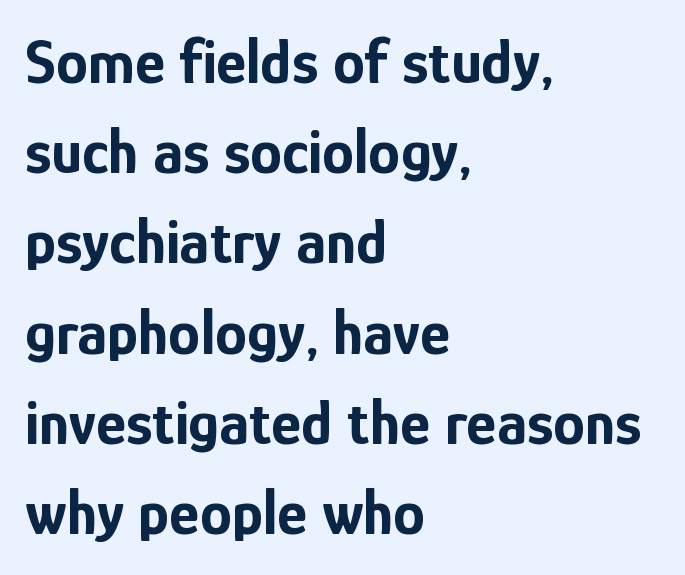
{"serif": "no", "italic": "no", "bold": "yes", "weight": "bold", "width": "condensed", "stroke_contrast": "low", "x_height": "medium", "monospaced": "no", "underline": "no", "align": "left", "line_spacing": "normal", "line_spacing_ratio": 1.41, "letter_spacing": "normal", "letter_spacing_em": 0.0, "glyph_px": 64}
